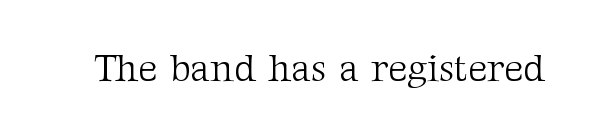
The image shows 38 px light serif type, upright; set normal letter spacing, not underlined; medium stroke contrast and a medium x-height.
